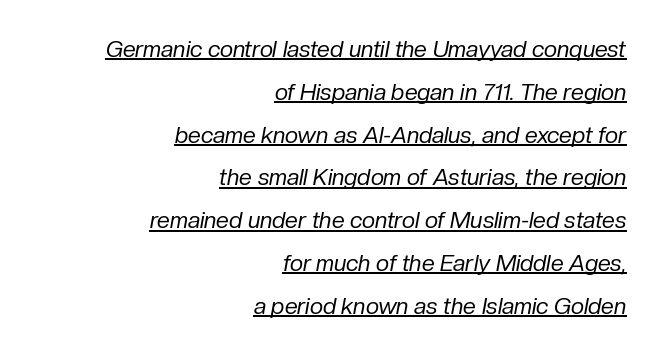
The image shows 23 px text type, italic (leaning right); set right-aligned, line spacing 1.86x, normal letter spacing, underlined.
